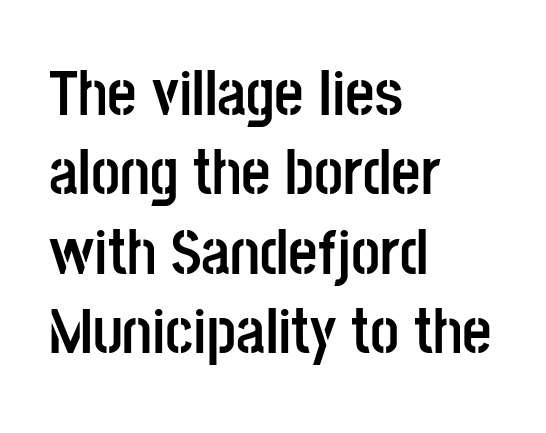
Q: Is the text bold? A: Yes.
Q: Is the text italic (slanted)? A: No, it is upright.
Q: Is the typeface a serif or a sans-serif typeface? A: Sans-serif.
Q: Is the text underlined? A: No.
Q: How is the paragraph aligned? A: Left-aligned.
Q: Is the spacing between letters normal or unusually wide? A: Normal.
Q: Width (condensed, normal, or wide)? A: Condensed.
Q: Stroke contrast? A: Low.
Q: x-height? A: Large.
Q: Monospaced? A: No.
